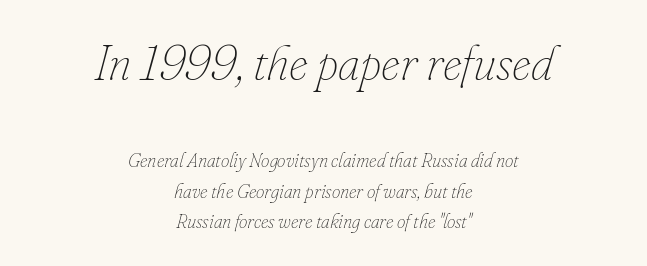
Q: Is the text bold? A: No.
Q: Is the text italic (slanted)? A: Yes, it leans right by about 16 degrees.
Q: Is the text underlined? A: No.
Q: How is the paragraph aligned? A: Centered.
Q: Is the spacing between letters normal or unusually wide? A: Normal.
Q: Is the spacing between lines tight, normal or loose? A: Normal.
Q: Which block of text is set in a larger size, the first (top) or the second (bottom)? A: The first (top) one.
Q: Width (condensed, normal, or wide)? A: Normal.
Q: Stroke contrast? A: Low.
Q: x-height? A: Small.
Q: Monospaced? A: No.
